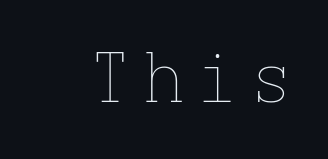
The lettering stays uniformly vertical, giving the passage a roman look. The line texture is sparse and dotted thanks to wide tracking. No heavy texture on the line: the type isn't bold. Bare-footed words on every line. The passage shown is typed in a monospace face where columns stay perfectly aligned.
